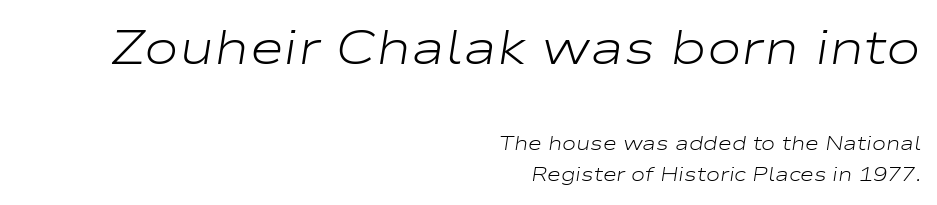
The image shows 47 px light, wide type, italic (leaning right); set right-aligned, normal line spacing (1.63x), normal letter spacing, not underlined; the first (top) block is 2.47x larger; low stroke contrast and a medium x-height.
